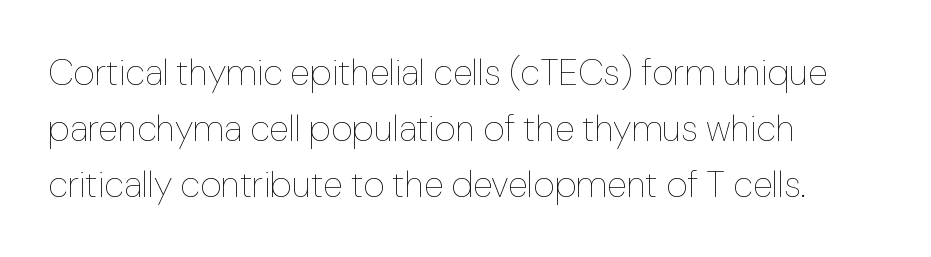
Q: Is the text bold? A: No.
Q: Is the text italic (slanted)? A: No, it is upright.
Q: Is the text underlined? A: No.
Q: How is the paragraph aligned? A: Left-aligned.
Q: Is the spacing between letters normal or unusually wide? A: Normal.
Q: Is the spacing between lines tight, normal or loose? A: Normal.
Q: Width (condensed, normal, or wide)? A: Normal.
Q: Stroke contrast? A: Low.
Q: x-height? A: Medium.
Q: Monospaced? A: No.
